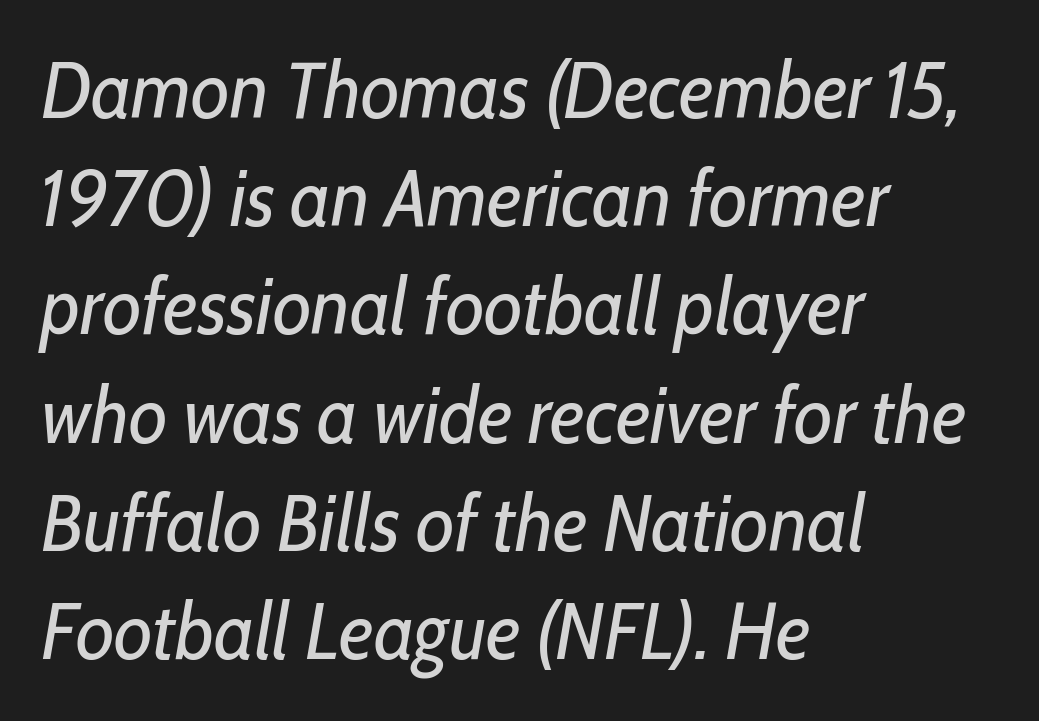
The image shows 79 px regular-weight, condensed type, italic (leaning right); set left-aligned, normal line spacing (1.37x), normal letter spacing, not underlined; low stroke contrast and a medium x-height.
